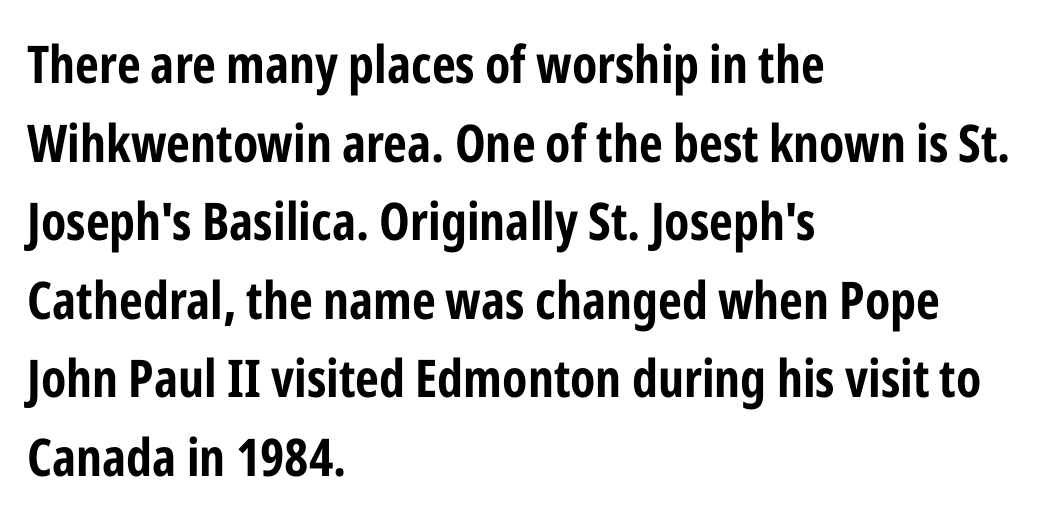
The image shows 52 px bold, condensed sans-serif type, upright; set left-aligned, normal line spacing (1.51x), normal letter spacing, not underlined; low stroke contrast and a medium x-height.
